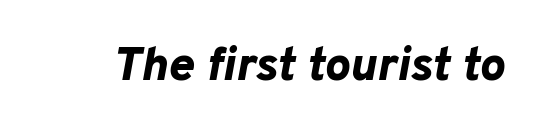
Q: Is the text bold? A: Yes.
Q: Is the text italic (slanted)? A: Yes, it leans right by about 10 degrees.
Q: Is the text underlined? A: No.
Q: Is the spacing between letters normal or unusually wide? A: Normal.
Q: Width (condensed, normal, or wide)? A: Normal.
Q: Stroke contrast? A: Low.
Q: x-height? A: Medium.
Q: Monospaced? A: No.
